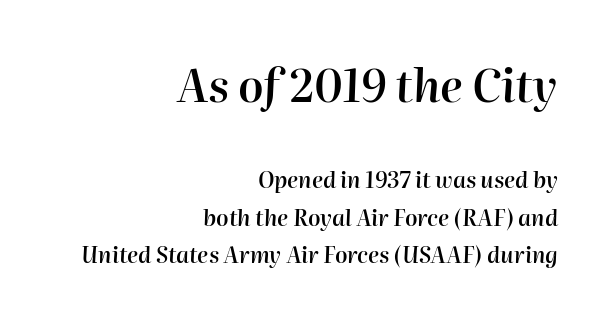
The image shows 45 px semibold type, italic (leaning right); set right-aligned, line spacing 1.71x, normal letter spacing, not underlined; the first (top) block is 2.05x larger; high stroke contrast and a medium x-height.
